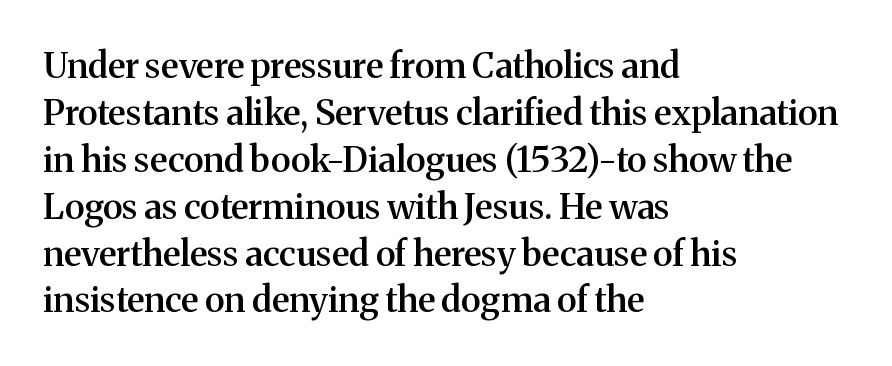
Q: Is the text bold? A: Semi-bold.
Q: Is the text italic (slanted)? A: No, it is upright.
Q: Is the typeface a serif or a sans-serif typeface? A: Serif.
Q: Is the text underlined? A: No.
Q: How is the paragraph aligned? A: Left-aligned.
Q: Is the spacing between letters normal or unusually wide? A: Normal.
Q: Is the spacing between lines tight, normal or loose? A: Normal.
Q: Width (condensed, normal, or wide)? A: Normal.
Q: Stroke contrast? A: Medium.
Q: x-height? A: Medium.
Q: Monospaced? A: No.
